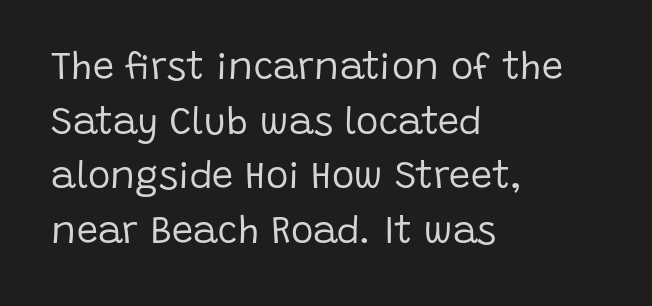
{"serif": "no", "italic": "no", "bold": "no", "weight": "regular", "width": "normal", "stroke_contrast": "low", "x_height": "large", "monospaced": "no", "underline": "no", "align": "left", "line_spacing": "normal", "line_spacing_ratio": 1.44, "letter_spacing": "normal", "letter_spacing_em": 0.0, "glyph_px": 38}
